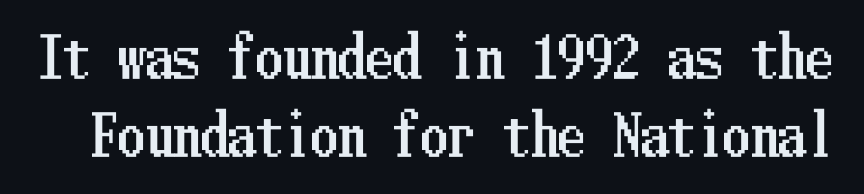
{"italic": "no", "width": "condensed", "stroke_contrast": "low", "x_height": "medium", "underline": "no", "line_spacing": "normal", "line_spacing_ratio": 1.41, "letter_spacing": "normal", "letter_spacing_em": 0.0, "glyph_px": 55}
